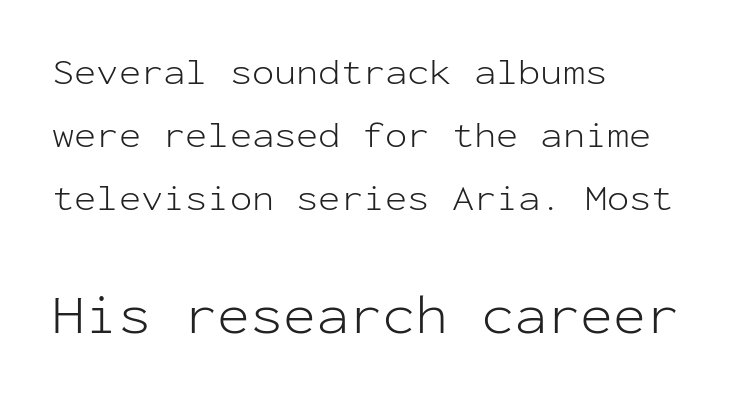
{"serif": "no", "italic": "no", "bold": "no", "weight": "light", "width": "normal", "stroke_contrast": "low", "x_height": "medium", "monospaced": "yes", "underline": "no", "align": "left", "line_spacing": "normal", "line_spacing_ratio": 1.7, "letter_spacing": "normal", "letter_spacing_em": 0.0, "larger_block": "second", "size_ratio": 1.49, "glyph_px": 55}
